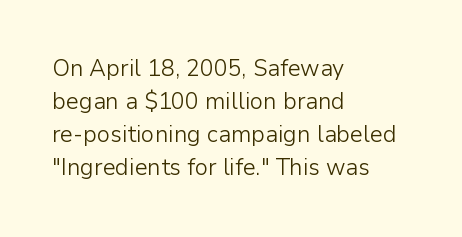
{"italic": "no", "bold": "no", "underline": "no", "align": "left", "line_spacing": "normal", "line_spacing_ratio": 1.44, "letter_spacing": "normal", "letter_spacing_em": 0.0, "glyph_px": 23}
